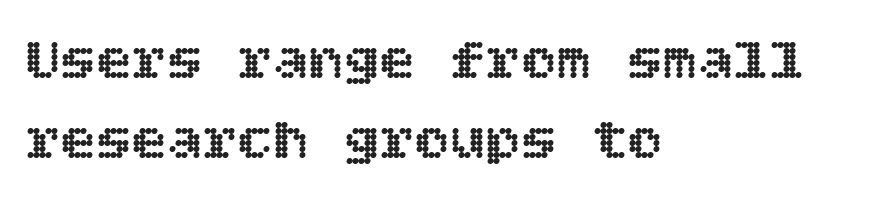
The image shows 59 px text type, upright; set left-aligned, normal line spacing (1.36x), normal letter spacing, not underlined; a large x-height.
